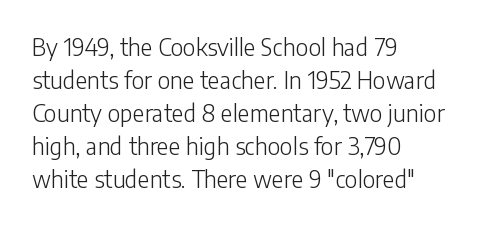
Honestly, the row spacing looks completely unremarkable. Caption: face not bold, strokes unweighted. Posture: vertical. This rendering features lettering with no underline. The setting favours the left margin, as ordinary paragraphs usually do.
